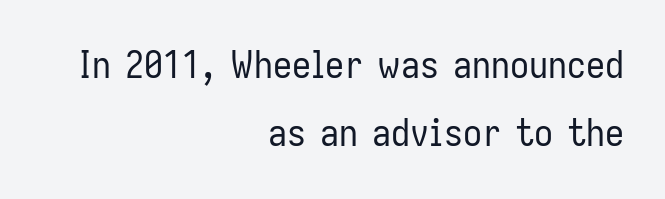
The passage shown is typeset with a sans-serif family. Clear beneath every line of the passage. Note the varied advance widths — an 'i' is clearly narrower than an 'm'. Layout note: lines flush right. Upright lettering throughout.
